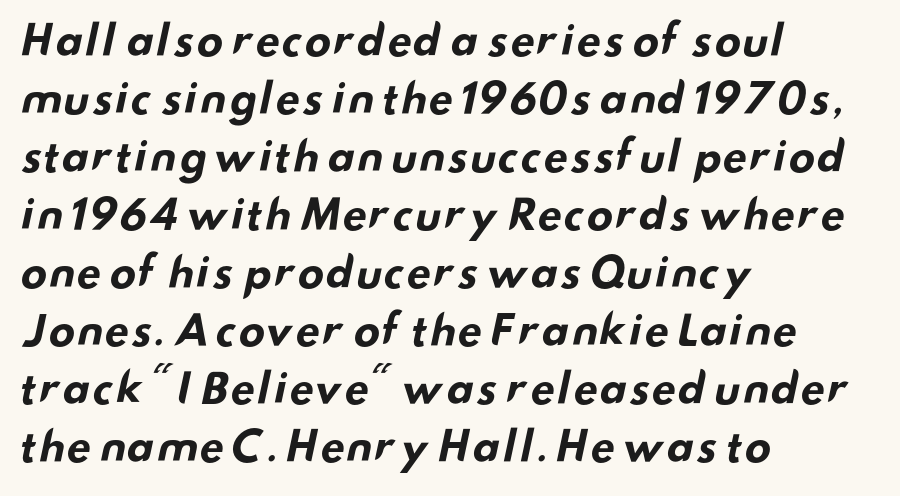
{"serif": "no", "bold": "yes", "weight": "bold", "width": "wide", "stroke_contrast": "low", "x_height": "small", "monospaced": "no", "underline": "no", "align": "left", "line_spacing": "normal", "line_spacing_ratio": 1.45, "letter_spacing": "normal", "letter_spacing_em": 0.0, "glyph_px": 40}
